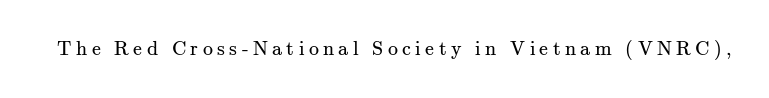
Q: Is the text bold? A: No.
Q: Is the text italic (slanted)? A: No, it is upright.
Q: Is the text underlined? A: No.
Q: Is the spacing between letters normal or unusually wide? A: Unusually wide.
